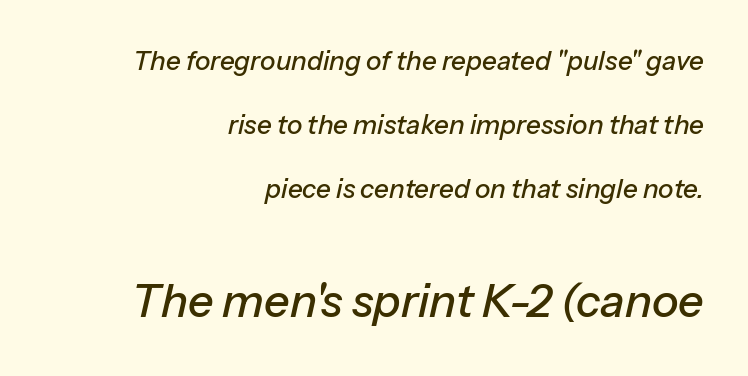
If you measured baseline to baseline, you'd find a long distance. This sample is right-justified, so line beginnings fall wherever the words allow. Type size steps up from the first block to the second. Character widths vary here, with narrow letters taking less room than wide ones. Observe the lean: these are italic letterforms.
